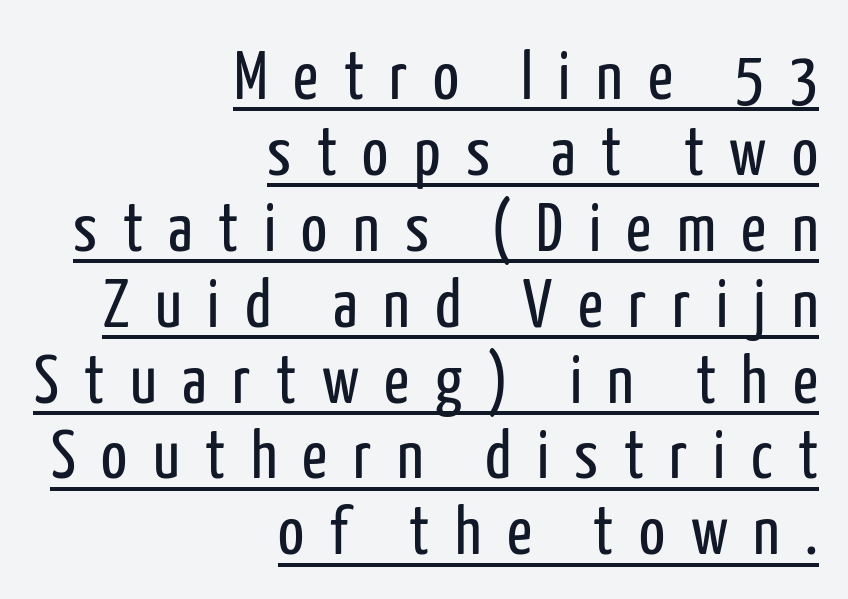
{"serif": "no", "italic": "no", "bold": "no", "weight": "regular", "width": "condensed", "stroke_contrast": "low", "x_height": "medium", "monospaced": "no", "underline": "yes", "align": "right", "line_spacing": "tight", "line_spacing_ratio": 1.1, "letter_spacing": "wide", "letter_spacing_em": 0.37, "glyph_px": 69}
